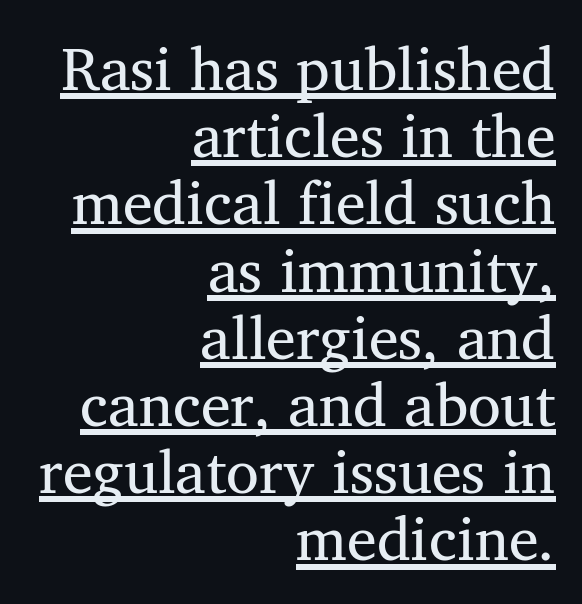
{"serif": "yes", "bold": "no", "weight": "regular", "width": "normal", "stroke_contrast": "medium", "x_height": "medium", "monospaced": "no", "underline": "yes", "align": "right", "line_spacing": "tight", "line_spacing_ratio": 1.12, "letter_spacing": "normal", "letter_spacing_em": 0.0, "glyph_px": 60}
